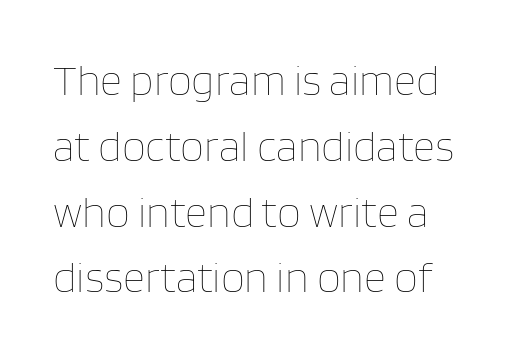
The image shows 43 px thin type, upright; set left-aligned, normal line spacing (1.53x), normal letter spacing, not underlined; low stroke contrast and a large x-height.
